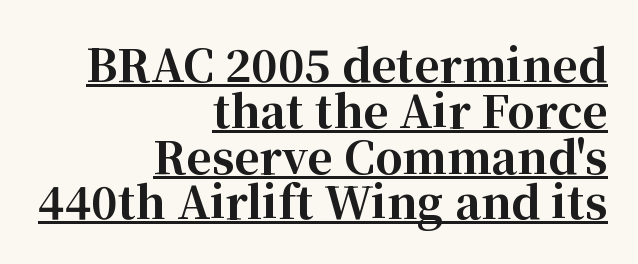
The image shows 44 px bold serif type, upright; set right-aligned, tight line spacing (1.04x), normal letter spacing, underlined; high stroke contrast and a medium x-height.
